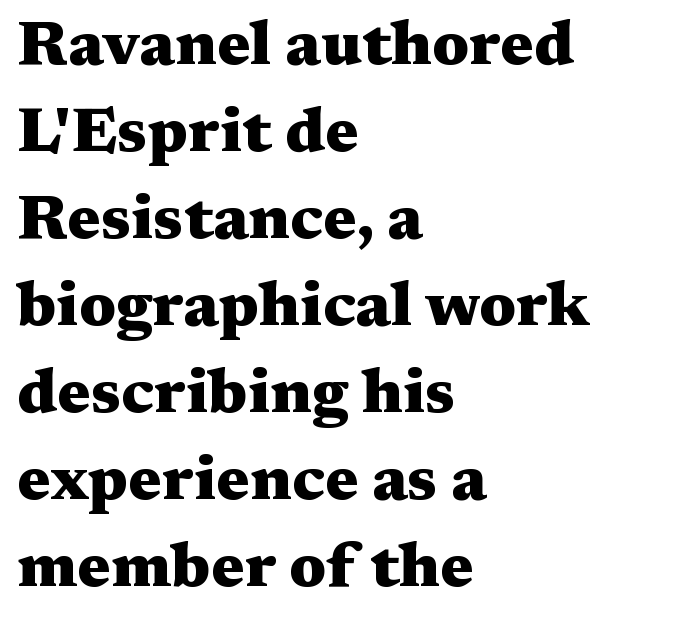
The image shows 63 px heavy, wide serif type, upright; set left-aligned, normal line spacing (1.38x), normal letter spacing, not underlined; medium stroke contrast and a medium x-height.
